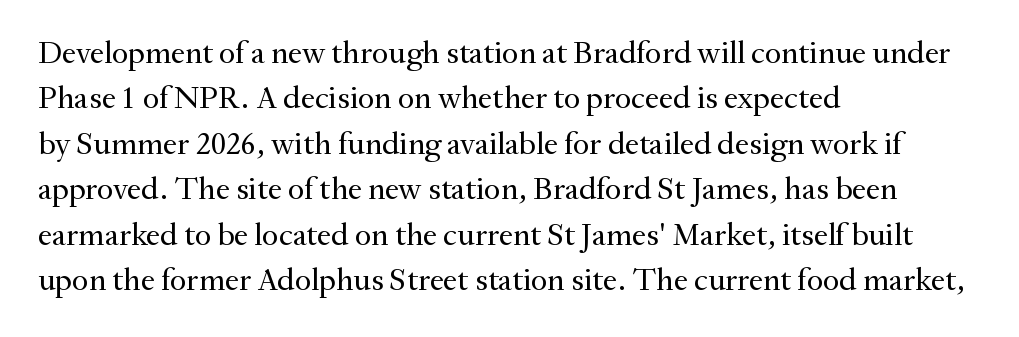
{"serif": "yes", "italic": "no", "bold": "no", "weight": "regular", "width": "normal", "stroke_contrast": "medium", "x_height": "small", "monospaced": "no", "underline": "no", "align": "left", "line_spacing": "normal", "line_spacing_ratio": 1.42, "letter_spacing": "normal", "letter_spacing_em": 0.0, "glyph_px": 32}
